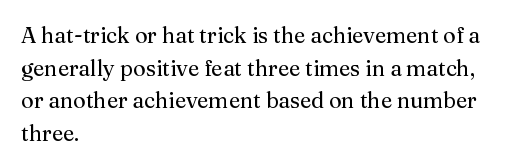
Rows of type keep a routine distance in the vertical direction. The space beneath each line is pristine and unruled. Which margin do the lines hug? The left one — the right edge is uneven. The letterforms sit shoulder to shoulder at normal distance.
